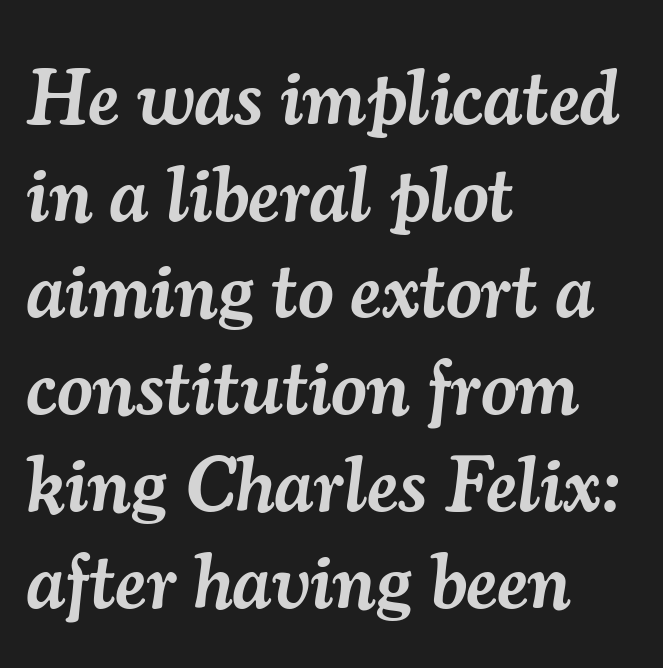
Q: Is the text bold? A: Semi-bold.
Q: Is the text italic (slanted)? A: Yes, it leans right by about 7 degrees.
Q: Is the typeface a serif or a sans-serif typeface? A: Serif.
Q: Is the text underlined? A: No.
Q: How is the paragraph aligned? A: Left-aligned.
Q: Is the spacing between letters normal or unusually wide? A: Normal.
Q: Width (condensed, normal, or wide)? A: Normal.
Q: Stroke contrast? A: Medium.
Q: x-height? A: Small.
Q: Monospaced? A: No.
